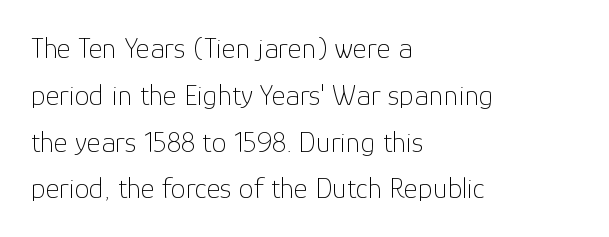
{"serif": "no", "italic": "no", "bold": "no", "weight": "thin", "width": "normal", "stroke_contrast": "low", "x_height": "medium", "monospaced": "no", "underline": "no", "align": "left", "line_spacing": "normal", "line_spacing_ratio": 1.56, "letter_spacing": "normal", "letter_spacing_em": 0.0, "glyph_px": 30}
